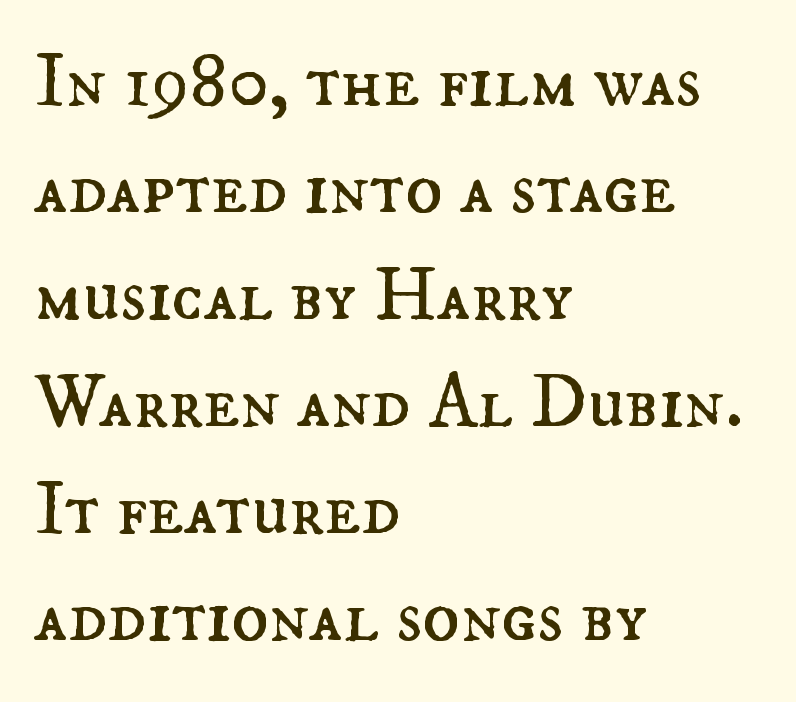
{"italic": "no", "bold": "no", "weight": "regular", "width": "normal", "stroke_contrast": "medium", "x_height": "small", "monospaced": "no", "underline": "no", "align": "left", "line_spacing": "normal", "line_spacing_ratio": 1.39, "letter_spacing": "normal", "letter_spacing_em": 0.0, "glyph_px": 77}
